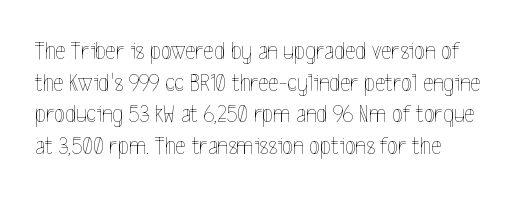
The characters are drawn with everyday or finer stroke widths. The string is rendered with underlining switched off. Leading matches the norm, producing a regular column. This sample uses plain, unmodified letter spacing.
